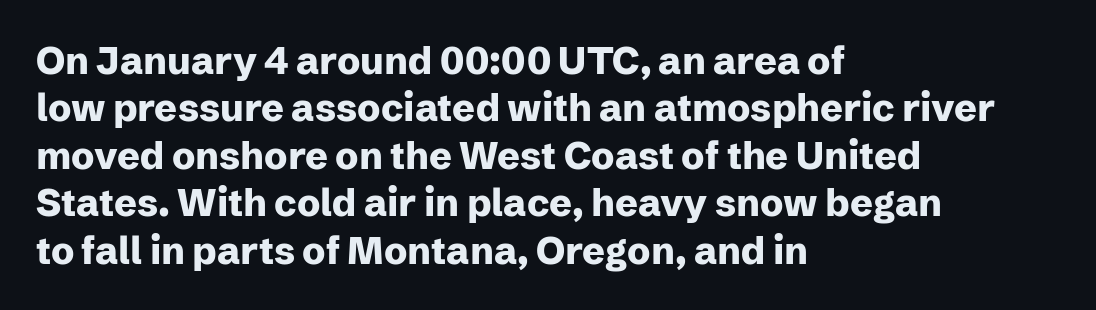
The image shows 38 px heavy sans-serif type, upright; set left-aligned, normal line spacing (1.25x), normal letter spacing, not underlined; low stroke contrast and a medium x-height.
